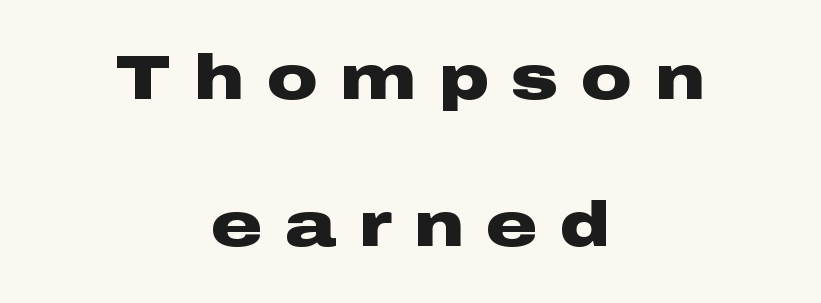
The passage shown is typeset with a sans-serif family. A typesetter would call this leading open, well beyond the default. Do the characters align in a grid? No, the font is proportional. Inter-character spacing is expanded well beyond the font's built-in metrics.
